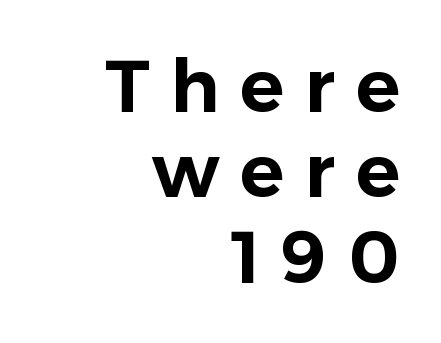
{"serif": "no", "italic": "no", "width": "normal", "stroke_contrast": "low", "x_height": "medium", "monospaced": "no", "underline": "no", "align": "right", "line_spacing_ratio": 1.17, "letter_spacing": "wide", "letter_spacing_em": 0.29, "glyph_px": 73}
